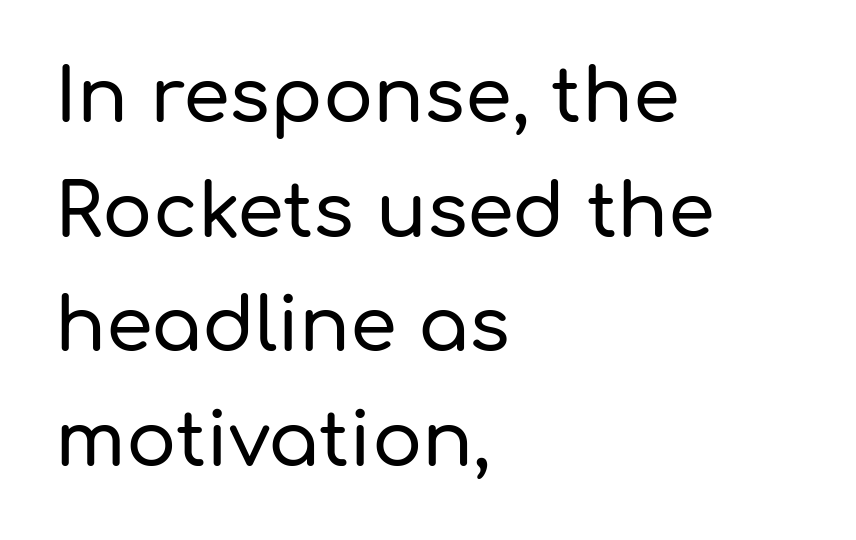
Font category for this specimen: sans-serif. Rule under the text: the space is simply empty. The rendering uses natural spacing where letterforms have individual widths. The passage is arranged the way most books set body copy — flush left. Posture: straight, roman, zero tilt. Standard letterfit; no display-style spreading of the glyphs.
